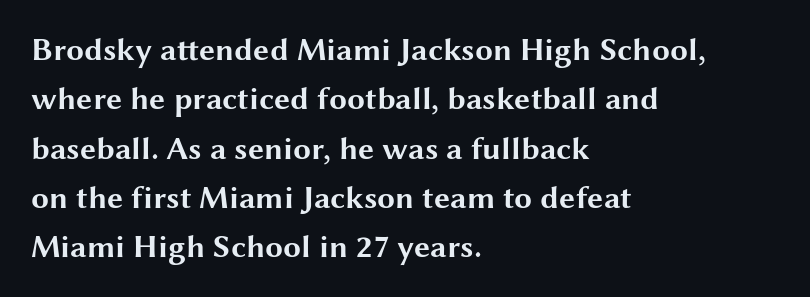
The image shows 32 px bold, wide sans-serif type, upright; set left-aligned, normal line spacing (1.54x), normal letter spacing, not underlined; medium stroke contrast and a medium x-height.
